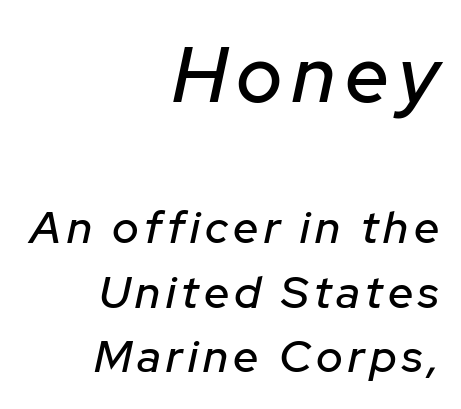
{"italic": "yes", "lean": "right", "slant_degrees": 12, "width": "normal", "stroke_contrast": "low", "x_height": "medium", "monospaced": "no", "underline": "no", "align": "right", "line_spacing": "normal", "line_spacing_ratio": 1.44, "larger_block": "first", "size_ratio": 1.73, "glyph_px": 78}
